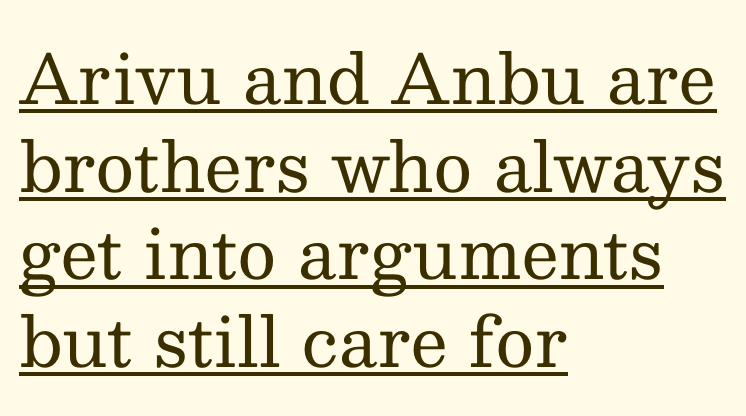
The image shows 68 px regular-weight serif type, upright; set left-aligned, normal line spacing (1.29x), normal letter spacing, underlined; medium stroke contrast and a medium x-height.
